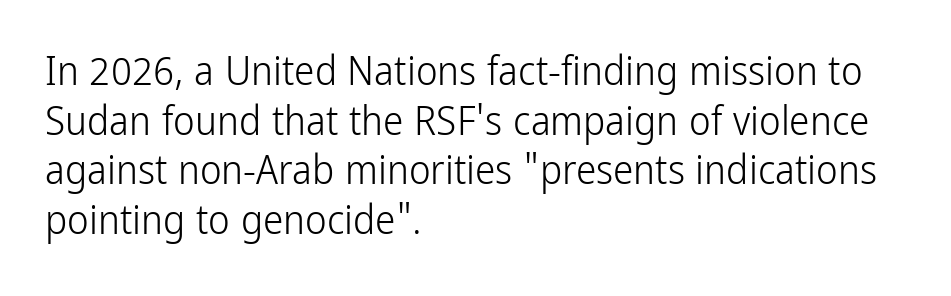
{"serif": "no", "italic": "no", "bold": "no", "weight": "light", "width": "condensed", "stroke_contrast": "low", "x_height": "medium", "monospaced": "no", "underline": "no", "align": "left", "line_spacing_ratio": 1.21, "letter_spacing": "normal", "letter_spacing_em": 0.0, "glyph_px": 41}
